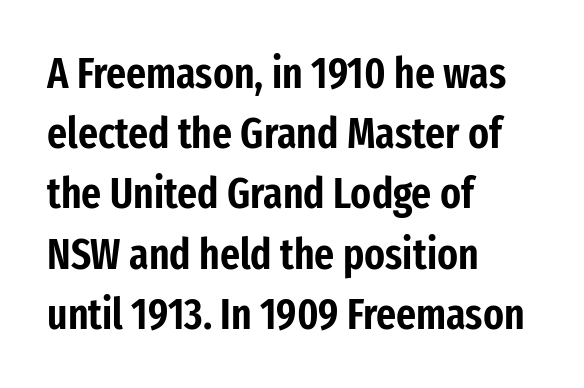
Q: Is the text italic (slanted)? A: No, it is upright.
Q: Is the typeface a serif or a sans-serif typeface? A: Sans-serif.
Q: Is the text underlined? A: No.
Q: How is the paragraph aligned? A: Left-aligned.
Q: Is the spacing between letters normal or unusually wide? A: Normal.
Q: Is the spacing between lines tight, normal or loose? A: Normal.
Q: Width (condensed, normal, or wide)? A: Condensed.
Q: Stroke contrast? A: Low.
Q: x-height? A: Medium.
Q: Monospaced? A: No.
